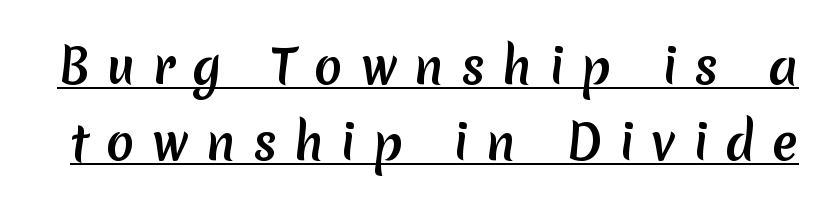
Q: Is the typeface a serif or a sans-serif typeface? A: Sans-serif.
Q: Is the text underlined? A: Yes.
Q: Is the spacing between letters normal or unusually wide? A: Unusually wide.
Q: Is the spacing between lines tight, normal or loose? A: Normal.
Q: Width (condensed, normal, or wide)? A: Normal.
Q: Stroke contrast? A: Medium.
Q: x-height? A: Medium.
Q: Monospaced? A: No.
